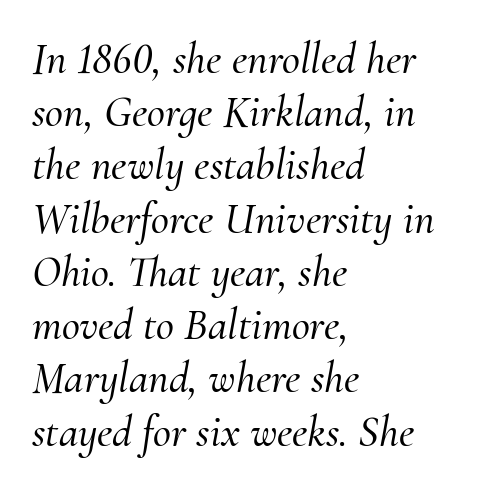
The image shows 44 px serif type, italic (leaning right); set left-aligned, line spacing 1.21x, normal letter spacing, not underlined; medium stroke contrast and a small x-height.
